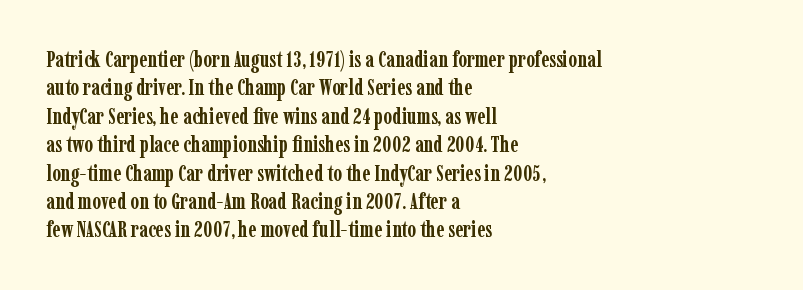
{"italic": "no", "bold": "yes", "underline": "no", "align": "left", "line_spacing": "normal", "line_spacing_ratio": 1.29, "letter_spacing": "normal", "letter_spacing_em": 0.0, "glyph_px": 22}
